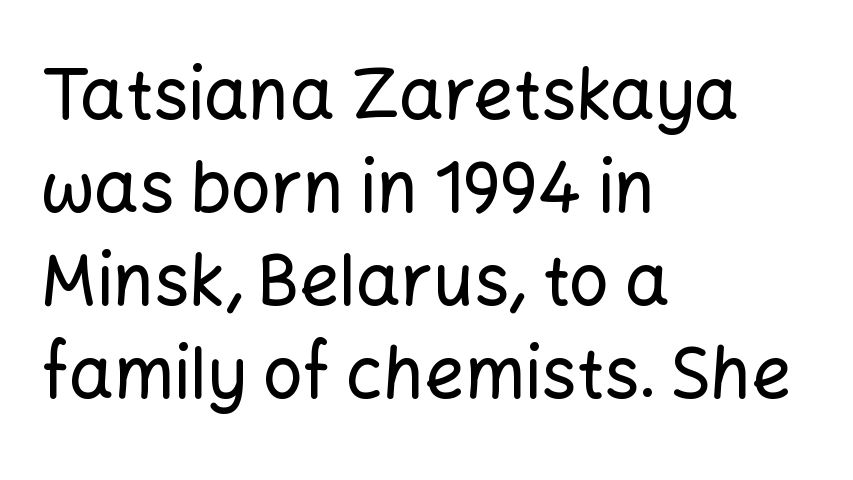
The image shows 70 px sans-serif type, upright; set left-aligned, normal line spacing (1.33x), normal letter spacing, not underlined; low stroke contrast and a medium x-height.
